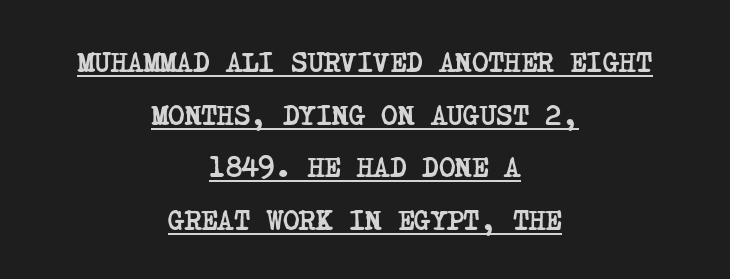
{"serif": "yes", "bold": "yes", "weight": "semibold", "width": "condensed", "stroke_contrast": "low", "x_height": "large", "underline": "yes", "align": "center", "line_spacing_ratio": 1.88, "letter_spacing": "normal", "letter_spacing_em": 0.0, "glyph_px": 28}
